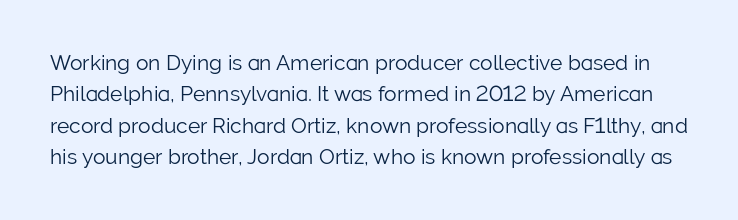
{"italic": "no", "bold": "no", "underline": "no", "line_spacing": "normal", "line_spacing_ratio": 1.5, "letter_spacing": "normal", "letter_spacing_em": 0.0, "glyph_px": 21}
